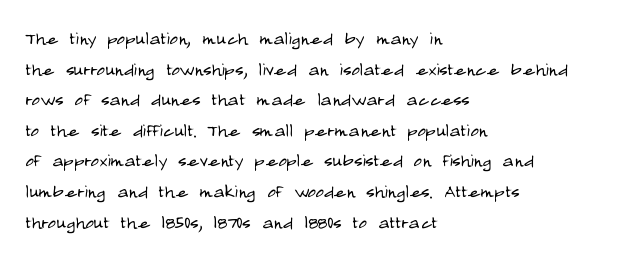
Vertical spacing — default. The text block is weighted toward the left margin, trailing off unevenly rightward. The baseline area is clear. These lines keep a tight, regular rhythm from letter to letter. No extra ink here — the face is not bold.
